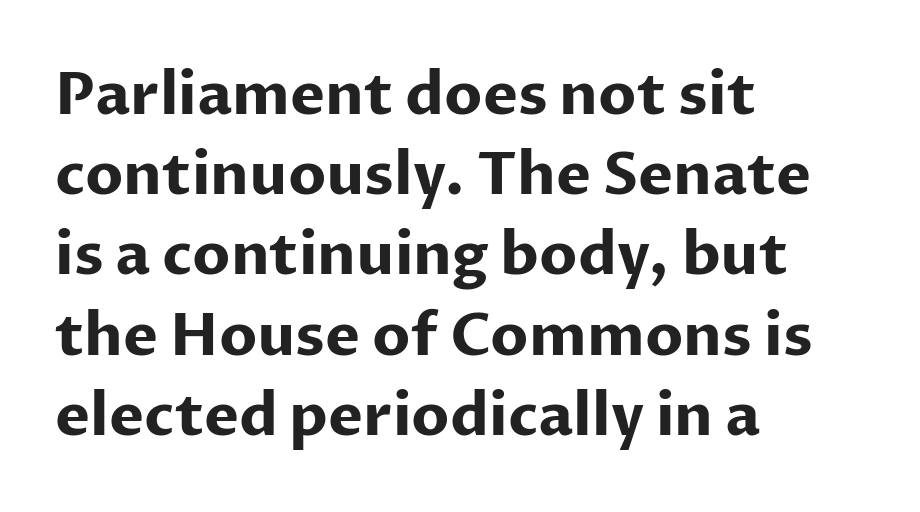
The image shows 59 px bold sans-serif type, upright; set left-aligned, normal line spacing (1.36x), normal letter spacing, not underlined; low stroke contrast and a medium x-height.
